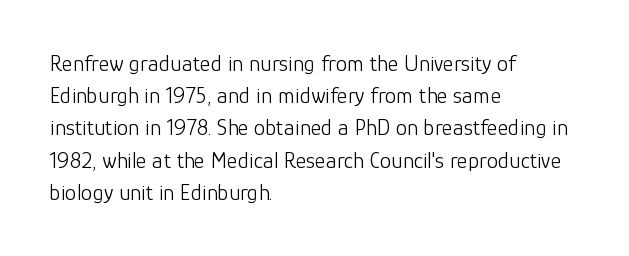
The image shows 23 px text type, upright; set left-aligned, normal line spacing (1.4x), normal letter spacing, not underlined.
